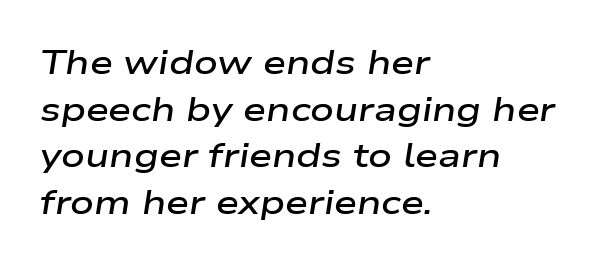
{"italic": "yes", "lean": "right", "slant_degrees": 9, "bold": "semi", "weight": "semibold", "width": "wide", "stroke_contrast": "low", "x_height": "medium", "monospaced": "no", "underline": "no", "align": "left", "line_spacing": "normal", "line_spacing_ratio": 1.41, "letter_spacing": "normal", "letter_spacing_em": 0.0, "glyph_px": 33}
